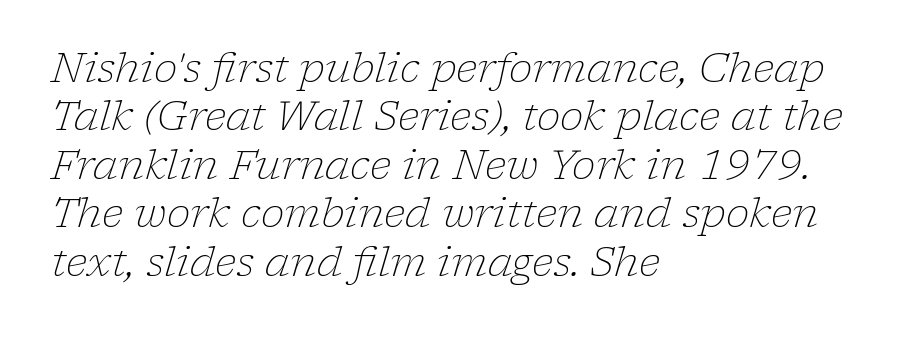
This is serif lettering, the kind often seen in printed books. Is the stroke heavy? The answer is a plain regular-or-lighter. Words appear dense and cohesive because spacing is normal. Looking at the ascenders, they clearly lean. Teacher's note: observe the even left margin — that is flush-left alignment.
